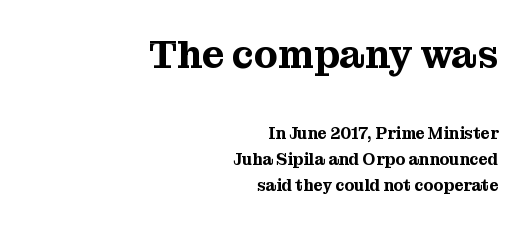
{"serif": "yes", "italic": "no", "width": "normal", "stroke_contrast": "medium", "x_height": "medium", "monospaced": "no", "underline": "no", "align": "right", "line_spacing": "normal", "line_spacing_ratio": 1.62, "letter_spacing": "normal", "letter_spacing_em": 0.0, "larger_block": "first", "size_ratio": 2.44, "glyph_px": 39}
